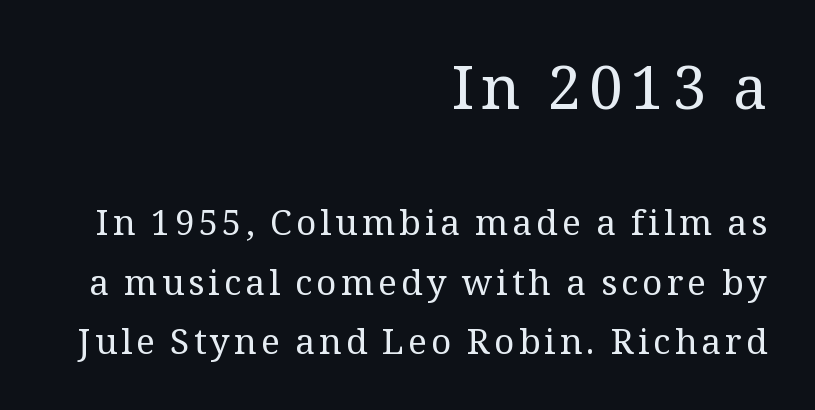
{"serif": "yes", "italic": "no", "bold": "no", "weight": "regular", "width": "normal", "stroke_contrast": "medium", "x_height": "medium", "monospaced": "no", "underline": "no", "align": "right", "line_spacing": "normal", "line_spacing_ratio": 1.7, "larger_block": "first", "size_ratio": 1.74, "glyph_px": 61}
